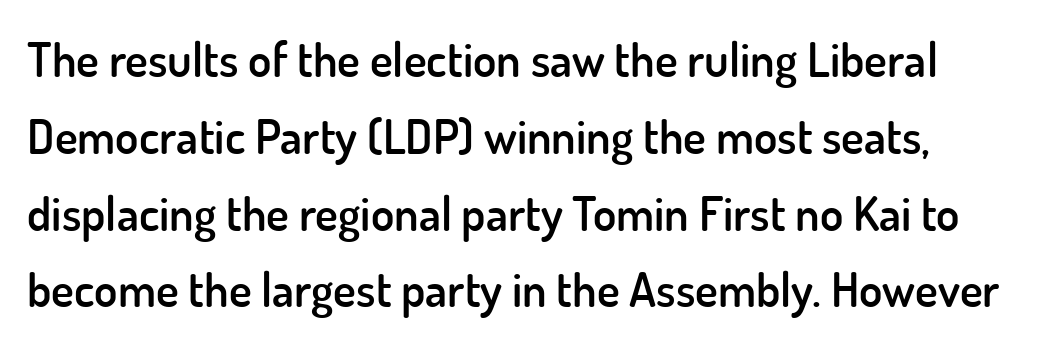
Q: Is the text bold? A: Semi-bold.
Q: Is the text italic (slanted)? A: No, it is upright.
Q: Is the typeface a serif or a sans-serif typeface? A: Sans-serif.
Q: Is the text underlined? A: No.
Q: Is the spacing between letters normal or unusually wide? A: Normal.
Q: Is the spacing between lines tight, normal or loose? A: Normal.
Q: Width (condensed, normal, or wide)? A: Normal.
Q: Stroke contrast? A: Low.
Q: x-height? A: Small.
Q: Monospaced? A: No.
